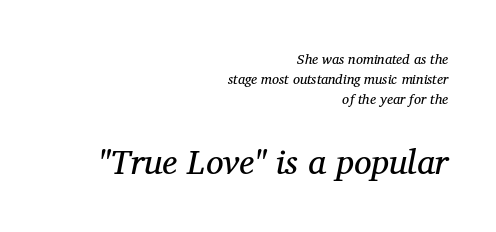
The image shows 35 px regular-weight serif type, italic (leaning right); set right-aligned, normal line spacing (1.43x), normal letter spacing, not underlined; the second (bottom) block is 2.5x larger; medium stroke contrast and a medium x-height.
